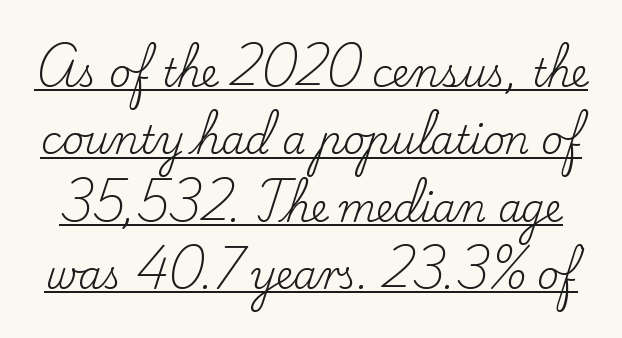
Q: Is the text bold? A: No.
Q: Is the text italic (slanted)? A: Yes.
Q: Is the typeface a serif or a sans-serif typeface? A: Serif.
Q: Is the text underlined? A: Yes.
Q: Is the spacing between letters normal or unusually wide? A: Normal.
Q: Width (condensed, normal, or wide)? A: Normal.
Q: Stroke contrast? A: Low.
Q: x-height? A: Small.
Q: Monospaced? A: No.
